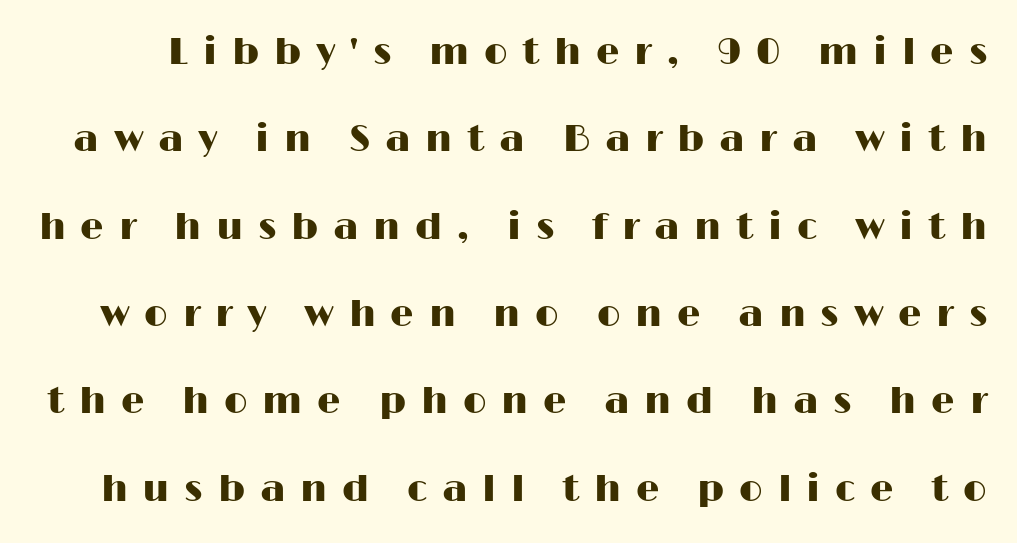
The image shows 37 px wide sans-serif type, upright; set loose line spacing (2.36x), unusually wide letter spacing (+0.4 em), not underlined; high stroke contrast and a medium x-height.
